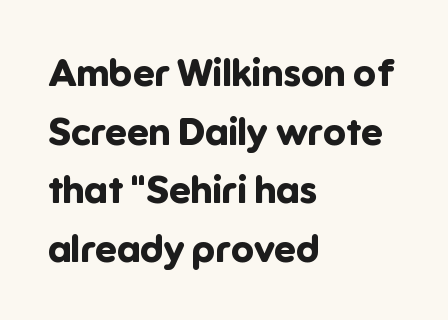
The image shows 38 px bold sans-serif type, upright; set left-aligned, normal line spacing (1.54x), normal letter spacing, not underlined; low stroke contrast and a medium x-height.
